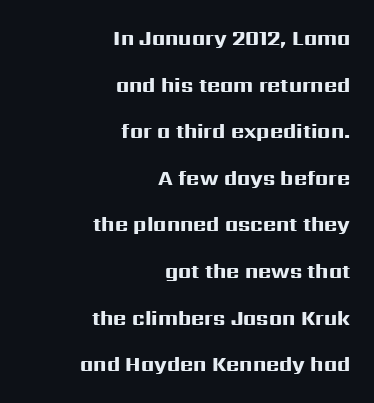
The image shows 20 px bold type, upright; set right-aligned, loose line spacing (2.33x), normal letter spacing, not underlined.
